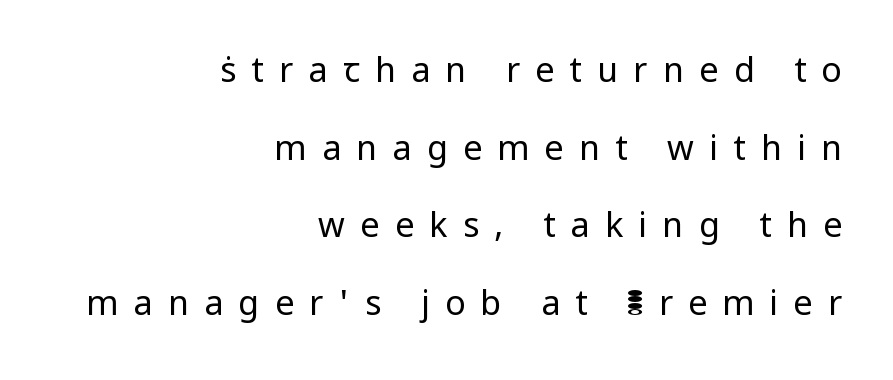
Q: Is the text bold? A: No.
Q: Is the text italic (slanted)? A: No, it is upright.
Q: Is the typeface a serif or a sans-serif typeface? A: Sans-serif.
Q: Is the text underlined? A: No.
Q: How is the paragraph aligned? A: Right-aligned.
Q: Is the spacing between letters normal or unusually wide? A: Unusually wide.
Q: Is the spacing between lines tight, normal or loose? A: Loose.
Q: Width (condensed, normal, or wide)? A: Normal.
Q: Stroke contrast? A: Low.
Q: x-height? A: Medium.
Q: Monospaced? A: No.
